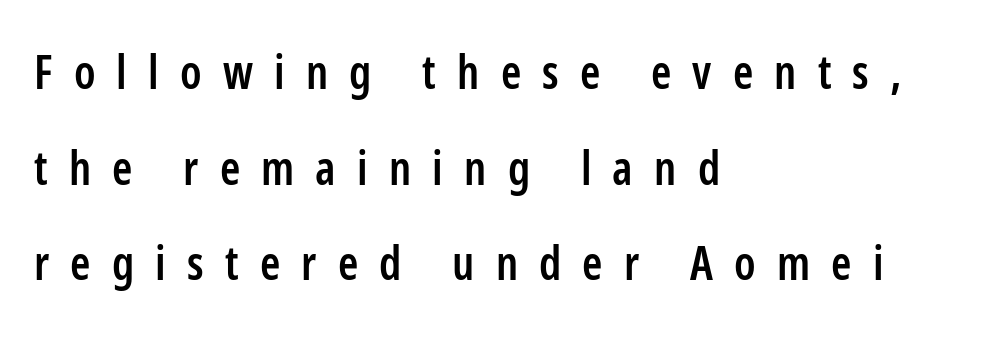
The image shows 46 px semibold, condensed sans-serif type, upright; set left-aligned, loose line spacing (2.08x), unusually wide letter spacing (+0.46 em), not underlined; low stroke contrast and a medium x-height.
